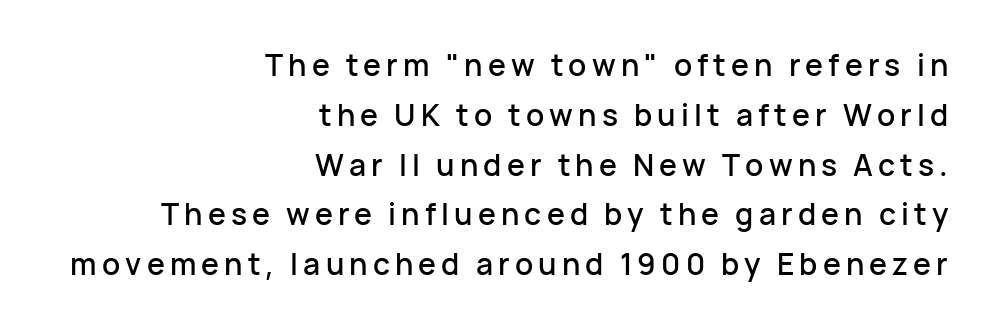
Horizontal bands of white between lines are of average thickness. Posture: upright roman. Each letter keeps its own natural width here, so spacing adapts to shape. The setting favours the right margin, as signatures and pull-quotes sometimes do. These lines are composed in type without serifs.
